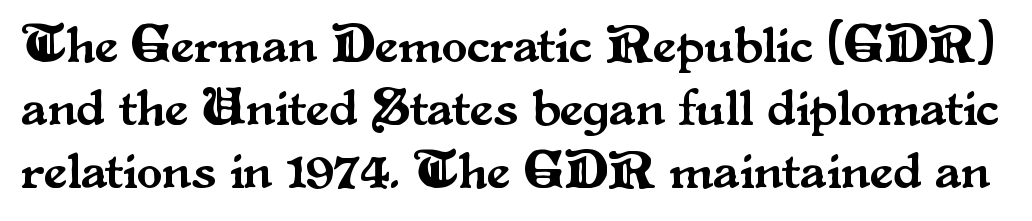
{"serif": "yes", "italic": "no", "width": "normal", "stroke_contrast": "medium", "x_height": "small", "monospaced": "no", "underline": "no", "line_spacing_ratio": 1.21, "letter_spacing": "normal", "letter_spacing_em": 0.0, "glyph_px": 52}
